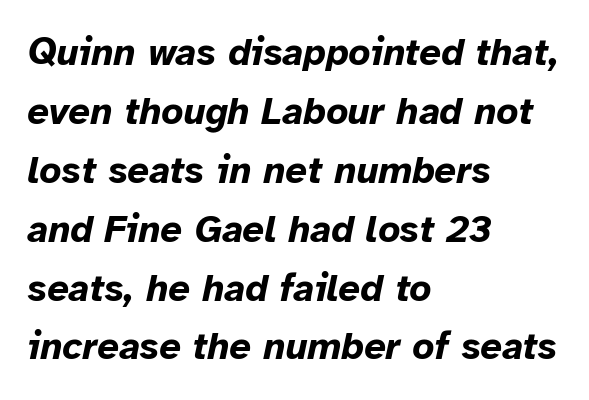
The image shows 38 px bold type, italic (leaning right); set left-aligned, normal line spacing (1.55x), normal letter spacing, not underlined; low stroke contrast and a medium x-height.
